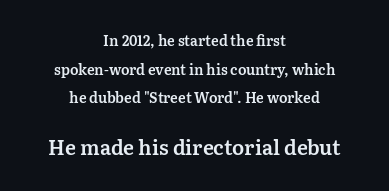
{"italic": "no", "underline": "no", "align": "center", "line_spacing": "loose", "line_spacing_ratio": 2.04, "letter_spacing": "normal", "letter_spacing_em": 0.0, "larger_block": "second", "size_ratio": 1.43, "glyph_px": 20}
